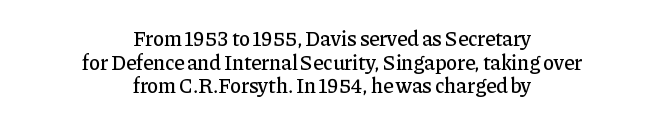
{"italic": "no", "underline": "no", "align": "center", "line_spacing": "tight", "line_spacing_ratio": 1.13, "letter_spacing": "normal", "letter_spacing_em": 0.0, "glyph_px": 21}
